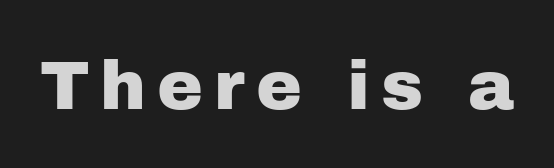
{"serif": "no", "italic": "no", "width": "normal", "stroke_contrast": "low", "x_height": "medium", "monospaced": "no", "underline": "no", "glyph_px": 69}
